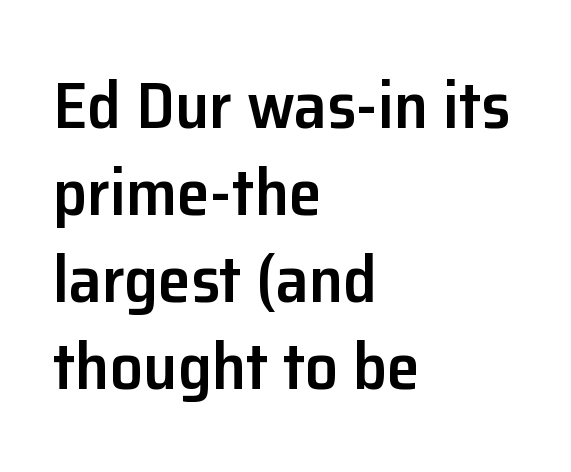
Rows of type keep a routine distance in the vertical direction. Words float on clear page, feet unadorned. All the whitespace from short lines collects on the right. The font family rendered here belongs to the sans-serif group. The gaps between neighbouring characters are ordinary and unremarkable. Look at the stroke-to-counter ratio: somewhat heavy, a semibold.
